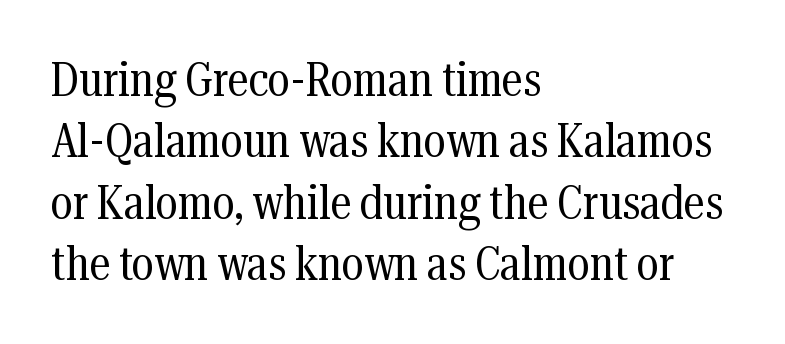
Q: Is the text bold? A: No.
Q: Is the text italic (slanted)? A: No, it is upright.
Q: Is the typeface a serif or a sans-serif typeface? A: Serif.
Q: Is the text underlined? A: No.
Q: How is the paragraph aligned? A: Left-aligned.
Q: Is the spacing between letters normal or unusually wide? A: Normal.
Q: Is the spacing between lines tight, normal or loose? A: Normal.
Q: Width (condensed, normal, or wide)? A: Condensed.
Q: Stroke contrast? A: Medium.
Q: x-height? A: Medium.
Q: Monospaced? A: No.
